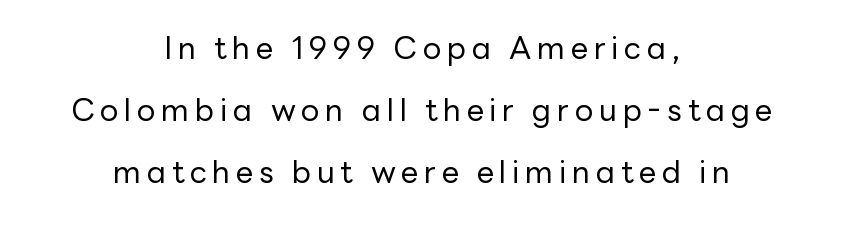
Vertical spacing — loose. Has an underline been added? It has not. Is the type heavy? It reads as light-to-regular instead. One-word summary of the alignment: center. Spacing verdict: proportional, widths tailored to each character.
